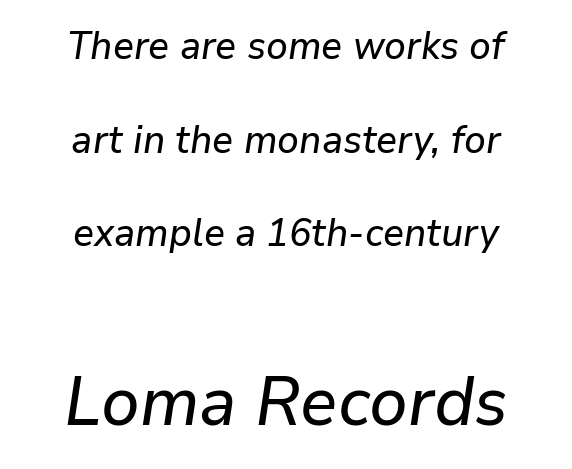
Q: Is the text italic (slanted)? A: Yes, it leans right by about 9 degrees.
Q: Is the text underlined? A: No.
Q: How is the paragraph aligned? A: Centered.
Q: Is the spacing between letters normal or unusually wide? A: Normal.
Q: Is the spacing between lines tight, normal or loose? A: Loose.
Q: Which block of text is set in a larger size, the first (top) or the second (bottom)? A: The second (bottom) one.
Q: Width (condensed, normal, or wide)? A: Normal.
Q: Stroke contrast? A: Low.
Q: x-height? A: Medium.
Q: Monospaced? A: No.
